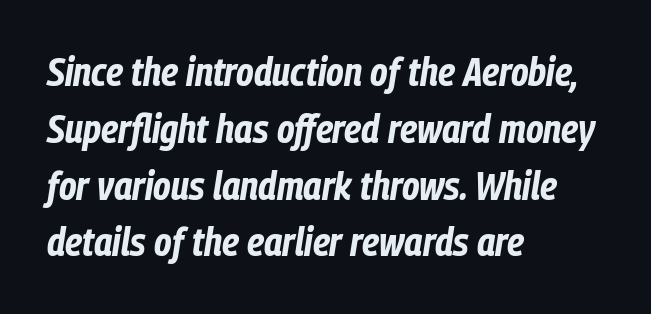
Q: Is the text bold? A: Yes.
Q: Is the text italic (slanted)? A: Yes, it leans right by about 9 degrees.
Q: Is the text underlined? A: No.
Q: How is the paragraph aligned? A: Left-aligned.
Q: Is the spacing between letters normal or unusually wide? A: Normal.
Q: Is the spacing between lines tight, normal or loose? A: Normal.
Q: Width (condensed, normal, or wide)? A: Condensed.
Q: Stroke contrast? A: Low.
Q: x-height? A: Medium.
Q: Monospaced? A: No.
